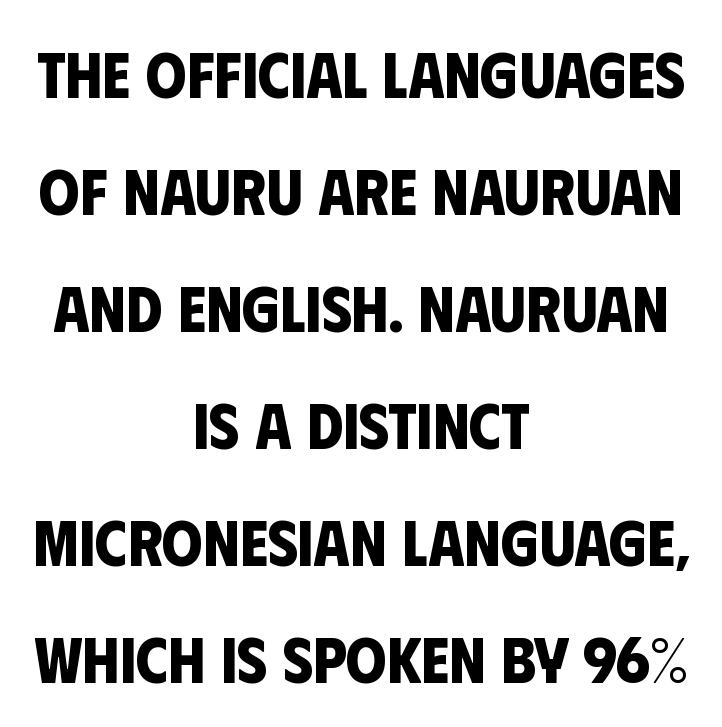
The image shows 65 px bold, condensed sans-serif type; set centered, line spacing 1.8x, normal letter spacing, not underlined; low stroke contrast and a large x-height.
